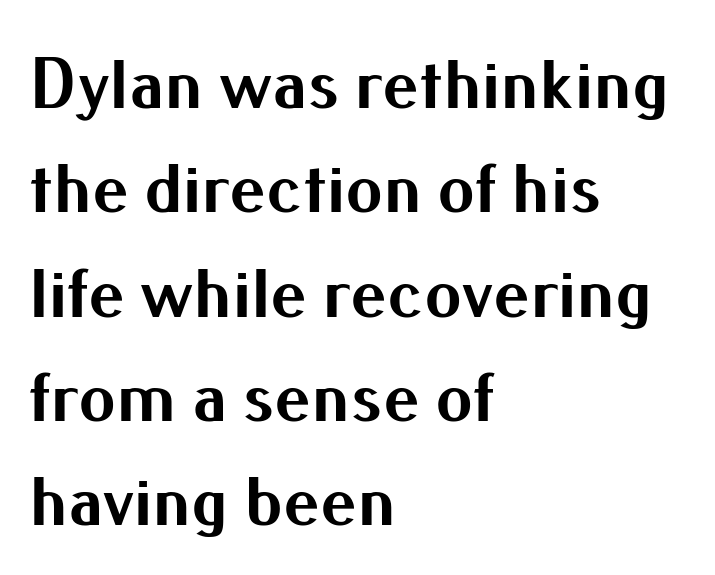
Q: Is the text bold? A: Yes.
Q: Is the text italic (slanted)? A: No, it is upright.
Q: Is the typeface a serif or a sans-serif typeface? A: Sans-serif.
Q: Is the text underlined? A: No.
Q: How is the paragraph aligned? A: Left-aligned.
Q: Is the spacing between letters normal or unusually wide? A: Normal.
Q: Is the spacing between lines tight, normal or loose? A: Normal.
Q: Width (condensed, normal, or wide)? A: Normal.
Q: Stroke contrast? A: Medium.
Q: x-height? A: Small.
Q: Monospaced? A: No.
